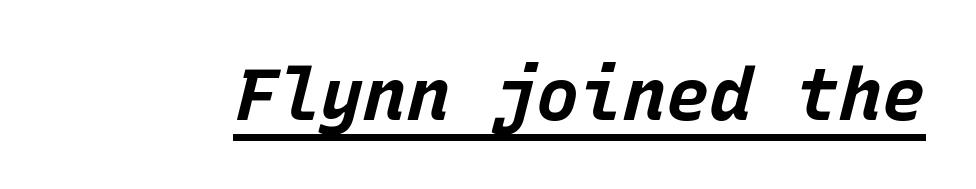
{"italic": "yes", "lean": "right", "slant_degrees": 15, "bold": "yes", "weight": "bold", "width": "normal", "stroke_contrast": "low", "x_height": "large", "monospaced": "yes", "underline": "yes", "letter_spacing": "normal", "letter_spacing_em": 0.0, "glyph_px": 72}
